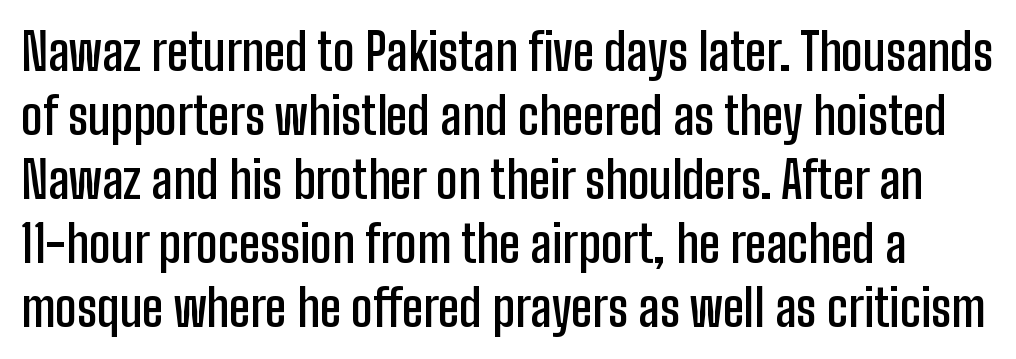
The image shows 50 px semibold, condensed sans-serif type, upright; set normal line spacing (1.28x), normal letter spacing, not underlined; low stroke contrast and a medium x-height.
